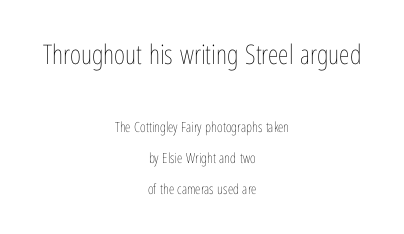
Q: Is the text bold? A: No.
Q: Is the text italic (slanted)? A: No, it is upright.
Q: Is the text underlined? A: No.
Q: How is the paragraph aligned? A: Centered.
Q: Is the spacing between letters normal or unusually wide? A: Normal.
Q: Is the spacing between lines tight, normal or loose? A: Loose.
Q: Which block of text is set in a larger size, the first (top) or the second (bottom)? A: The first (top) one.
